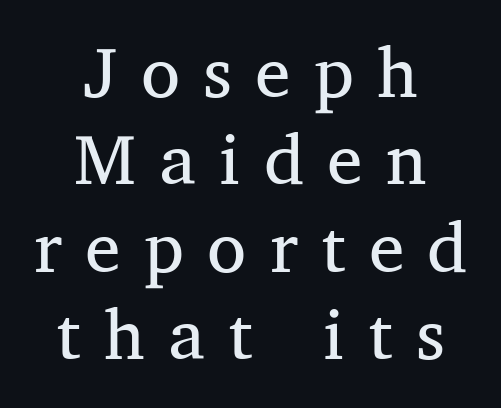
The image shows 71 px regular-weight serif type, upright; set centered, line spacing 1.23x, unusually wide letter spacing (+0.33 em), not underlined; medium stroke contrast and a medium x-height.
